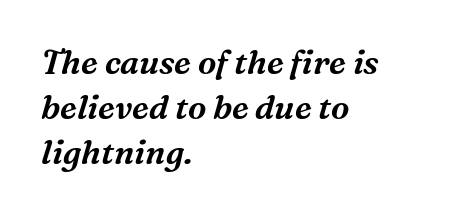
The image shows 33 px serif type, italic (leaning right); set left-aligned, normal line spacing (1.37x), normal letter spacing, not underlined; medium stroke contrast and a medium x-height.
